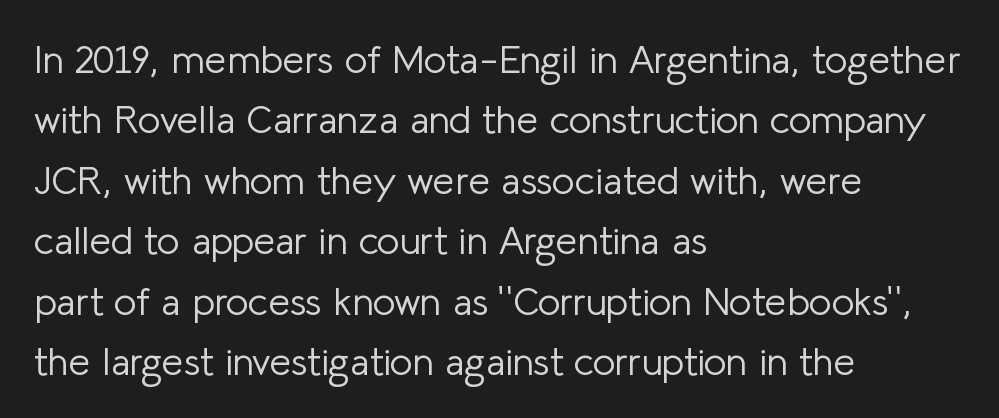
Q: Is the text bold? A: No.
Q: Is the text italic (slanted)? A: No, it is upright.
Q: Is the typeface a serif or a sans-serif typeface? A: Sans-serif.
Q: Is the text underlined? A: No.
Q: How is the paragraph aligned? A: Left-aligned.
Q: Is the spacing between letters normal or unusually wide? A: Normal.
Q: Is the spacing between lines tight, normal or loose? A: Normal.
Q: Width (condensed, normal, or wide)? A: Normal.
Q: Stroke contrast? A: Low.
Q: x-height? A: Medium.
Q: Monospaced? A: No.
